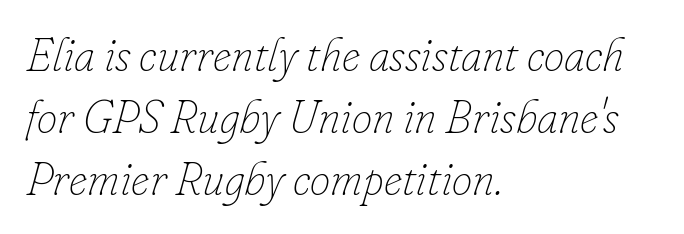
The rendering uses natural spacing where letterforms have individual widths. The text block is weighted toward the left margin, trailing off unevenly rightward. A typesetter would call this zero additional tracking. Decoration check: the copy has no underline. Italic? Definitely — the glyphs are oblique.
